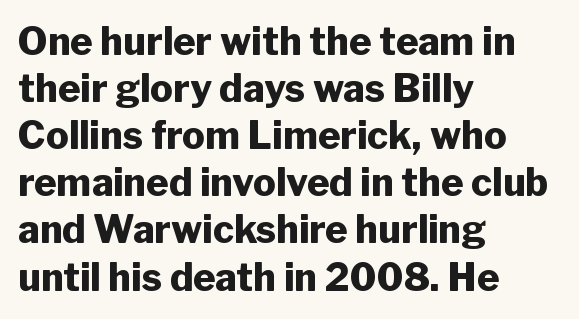
Observe the ordinary spacing: letters are neighbours, not strangers. Typeset ragged right — the left edge is the straight one. Note: no serifs on the glyphs. Nope, not italic — everything's standing straight. Each letter keeps its own natural width here, so spacing adapts to shape.
